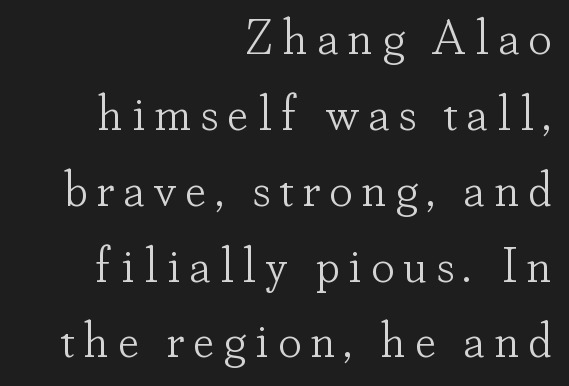
Think of a printed novel: that variable character pitch is what you see here. Quick note: underline off. The font is comparable to plain body text, perhaps lighter. One glance says typical: line gaps are just what's usual.
